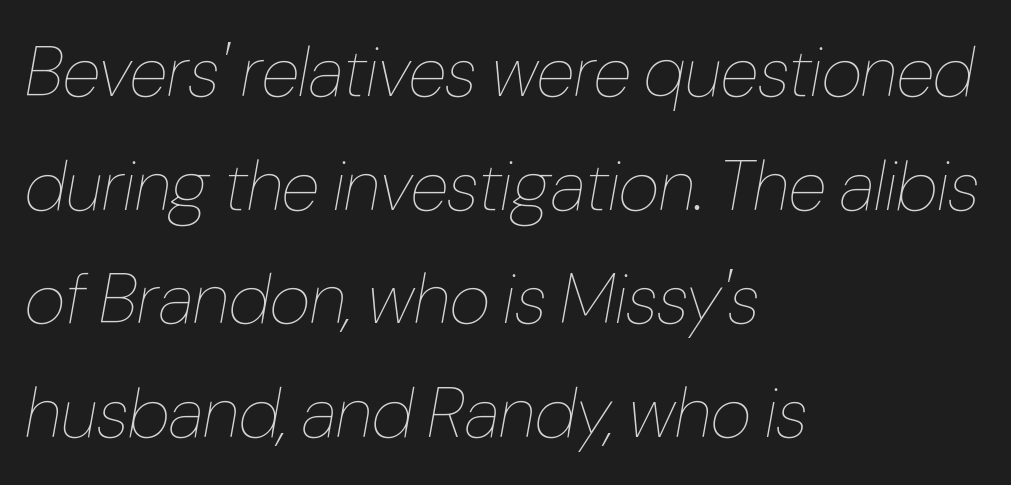
Q: Is the text bold? A: No.
Q: Is the text italic (slanted)? A: Yes, it leans right by about 10 degrees.
Q: Is the text underlined? A: No.
Q: How is the paragraph aligned? A: Left-aligned.
Q: Is the spacing between letters normal or unusually wide? A: Normal.
Q: Is the spacing between lines tight, normal or loose? A: Normal.
Q: Width (condensed, normal, or wide)? A: Condensed.
Q: Stroke contrast? A: Low.
Q: x-height? A: Medium.
Q: Monospaced? A: No.
